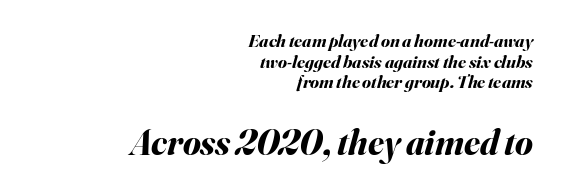
Does the bottom block carry the larger type? Yes, it does. Check under the words: just untouched page. The rendering uses natural spacing where letterforms have individual widths. Look at the tracking — it's just the regular setting, nothing added. Is the type slanted? Yes — the strokes lean at a clear angle.
